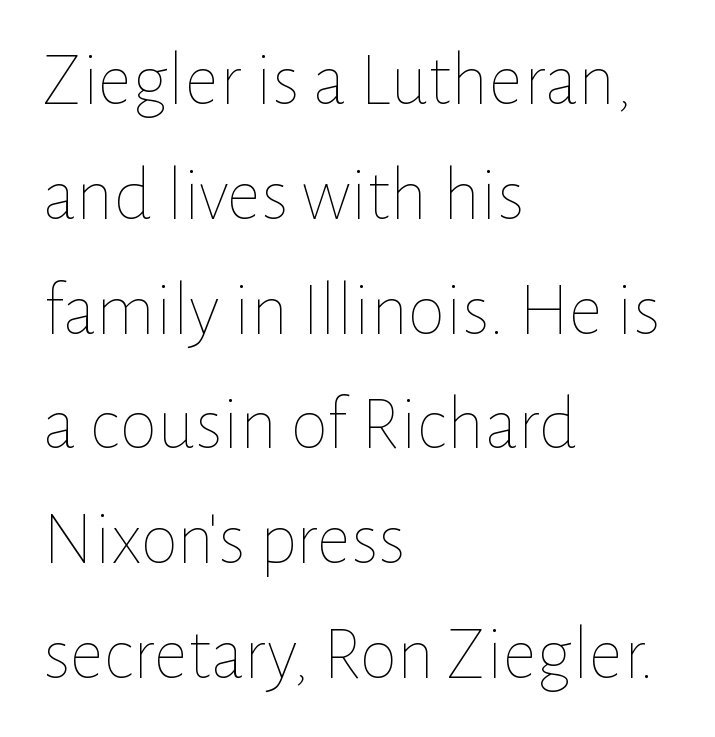
The image shows 76 px thin type, upright; set left-aligned, normal line spacing (1.51x), normal letter spacing, not underlined; low stroke contrast and a medium x-height.
